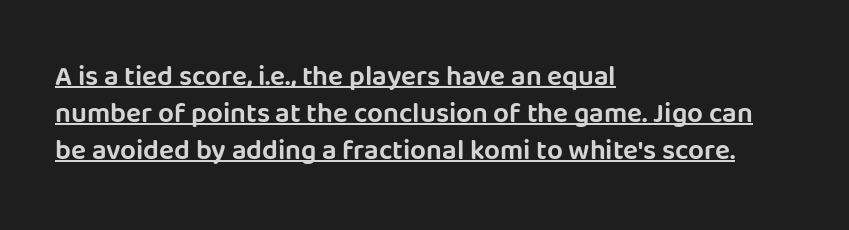
A typesetter would call this leading conventional body-copy spacing. Here the glyphs are tracked normally, forming tight word shapes. The letters carry no serifs — their stems end cleanly without finishing strokes. Character widths vary here, with narrow letters taking less room than wide ones. A continuous stroke trails under the words, as in a hyperlink.
